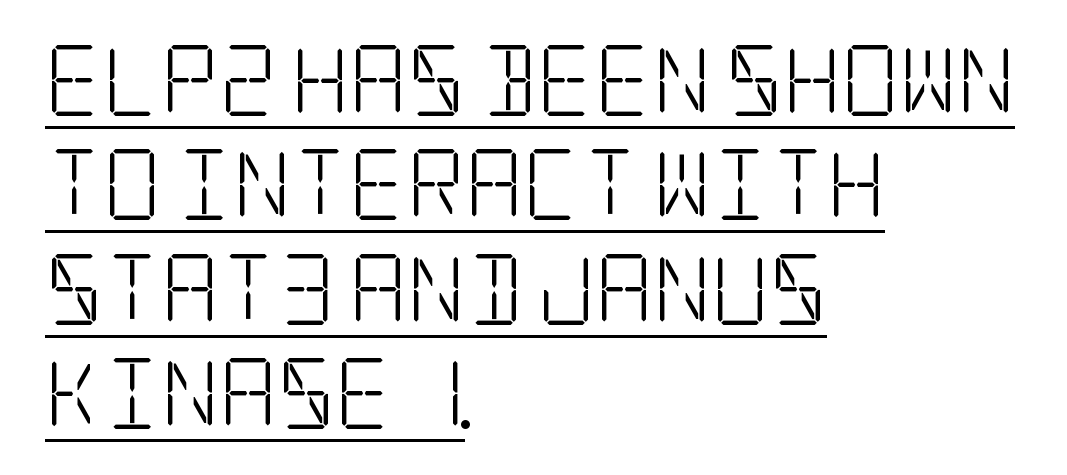
{"serif": "yes", "italic": "no", "bold": "no", "weight": "light", "width": "condensed", "stroke_contrast": "low", "x_height": "large", "underline": "yes", "align": "left", "line_spacing": "normal", "line_spacing_ratio": 1.47, "letter_spacing": "normal", "letter_spacing_em": 0.0, "glyph_px": 71}
